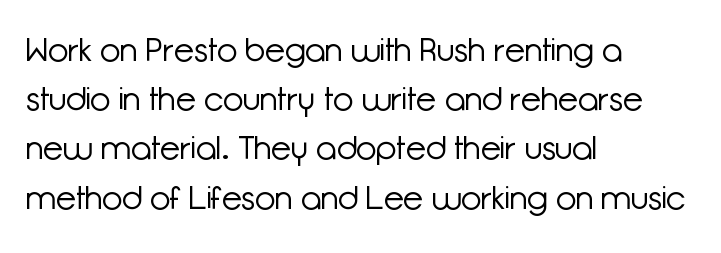
One glance says typical: line gaps are just what's usual. Is this a heavy cut? Hardly; it is regular or lighter. The rendering shows plain stroke endings on the letterforms — a sans-serif design. Does the lettering tilt? It doesn't — this is upright. Letter spacing: default. The space directly below the letters is spotless.
